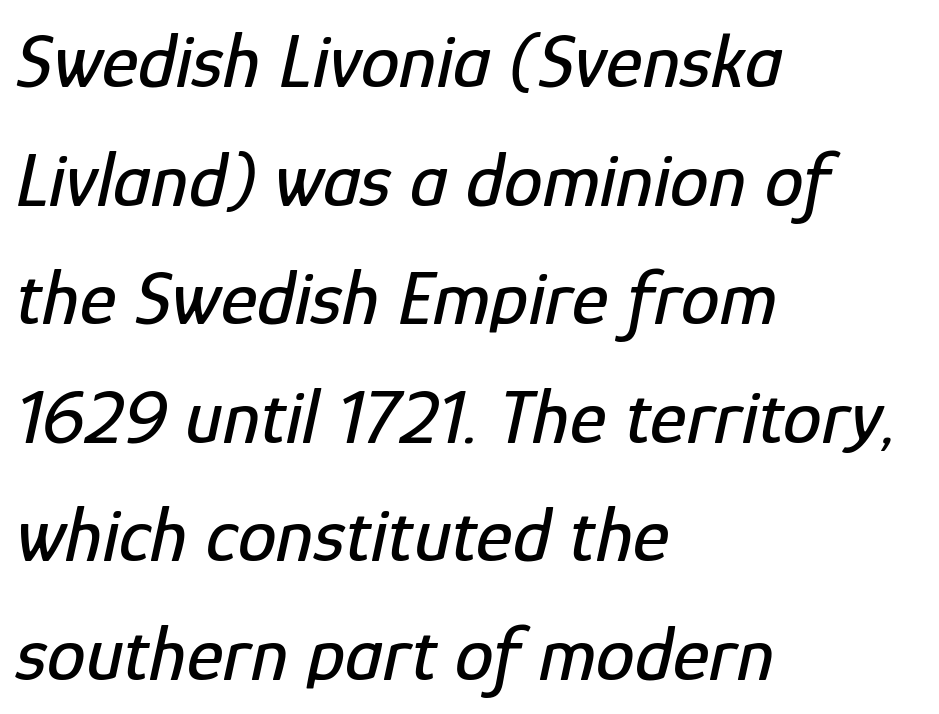
Yep, that's italic — everything's leaning. The type is set solid horizontally, with unmodified tracking. The block of text has a typical density, with ordinary space between rows. Reading down the block, your eye returns to a fixed left position each line.
